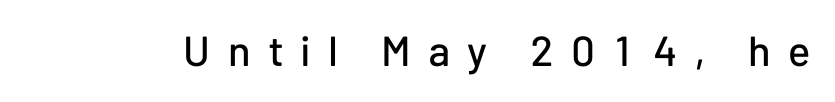
{"serif": "no", "italic": "no", "width": "normal", "stroke_contrast": "low", "x_height": "medium", "monospaced": "no", "underline": "no", "letter_spacing": "wide", "letter_spacing_em": 0.41, "glyph_px": 42}
